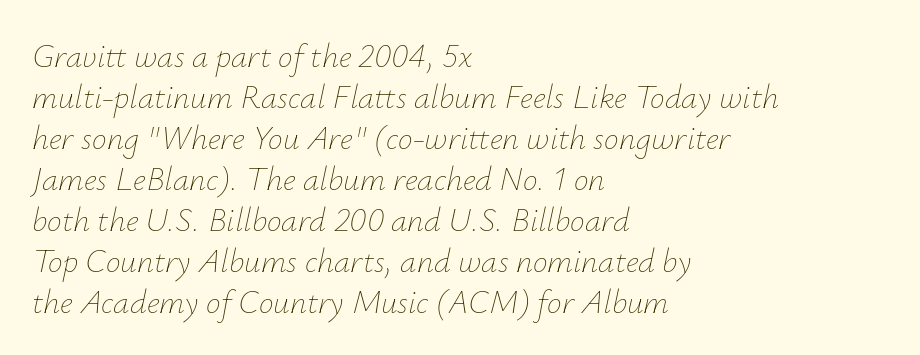
{"italic": "yes", "lean": "right", "slant_degrees": 12, "bold": "no", "weight": "thin", "width": "normal", "stroke_contrast": "low", "x_height": "small", "monospaced": "no", "underline": "no", "align": "left", "line_spacing_ratio": 1.24, "letter_spacing": "normal", "letter_spacing_em": 0.0, "glyph_px": 33}
